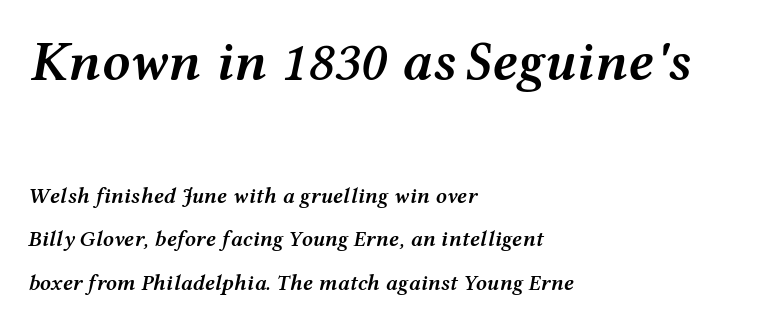
The image shows 56 px semibold, wide type, italic (leaning right); set left-aligned, loose line spacing (1.97x), normal letter spacing, not underlined; the first (top) block is 2.55x larger; medium stroke contrast and a medium x-height.
